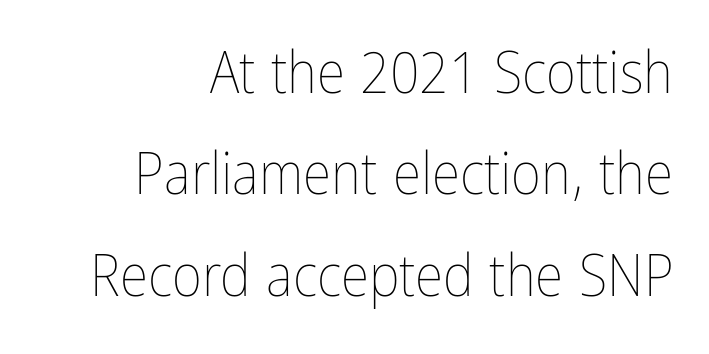
Q: Is the text bold? A: No.
Q: Is the text italic (slanted)? A: No, it is upright.
Q: Is the text underlined? A: No.
Q: How is the paragraph aligned? A: Right-aligned.
Q: Is the spacing between letters normal or unusually wide? A: Normal.
Q: Width (condensed, normal, or wide)? A: Condensed.
Q: Stroke contrast? A: Low.
Q: x-height? A: Medium.
Q: Monospaced? A: No.
